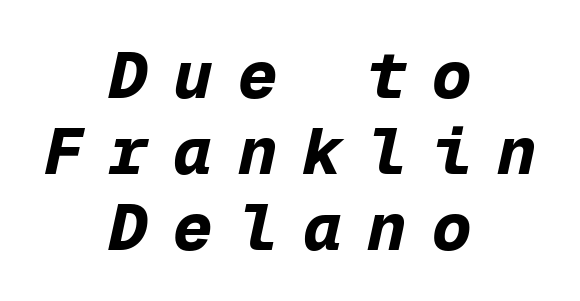
{"italic": "yes", "lean": "right", "slant_degrees": 12, "bold": "yes", "weight": "bold", "width": "normal", "stroke_contrast": "low", "x_height": "medium", "monospaced": "yes", "underline": "no", "align": "center", "line_spacing": "tight", "line_spacing_ratio": 1.15, "letter_spacing": "wide", "letter_spacing_em": 0.38, "glyph_px": 66}
